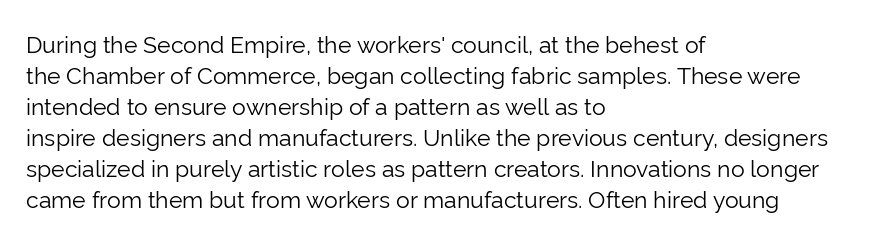
{"italic": "no", "bold": "no", "underline": "no", "align": "left", "line_spacing": "normal", "line_spacing_ratio": 1.35, "letter_spacing": "normal", "letter_spacing_em": 0.0, "glyph_px": 23}
